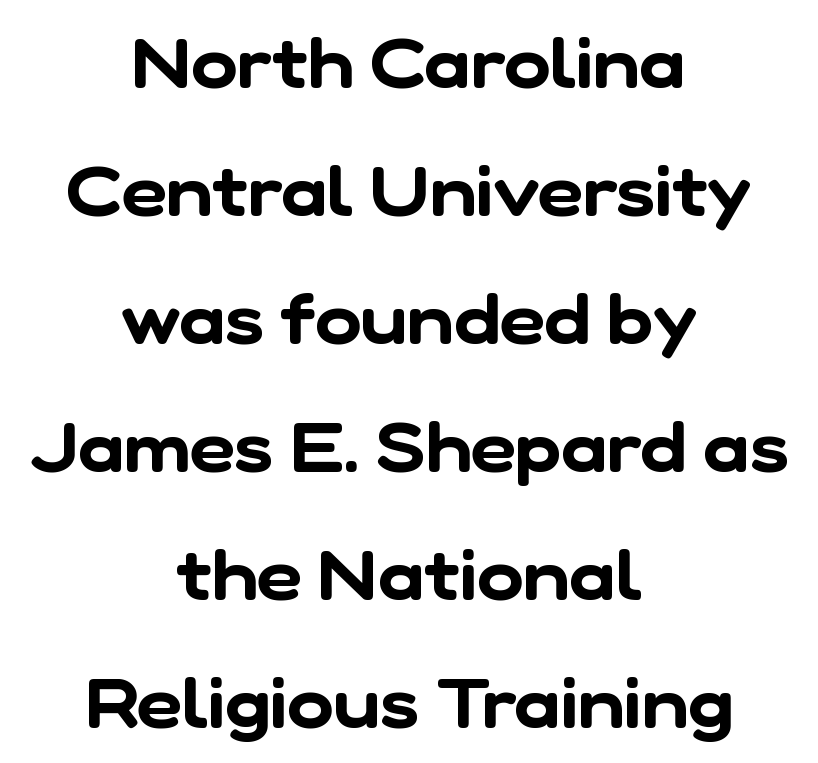
Centered paragraph, ragged on both sides. This rendering leaves character spacing at its baseline value. Varying glyph widths throughout — classic text-font behaviour. The face used here is a sans, in the tradition of grotesques and geometrics.
